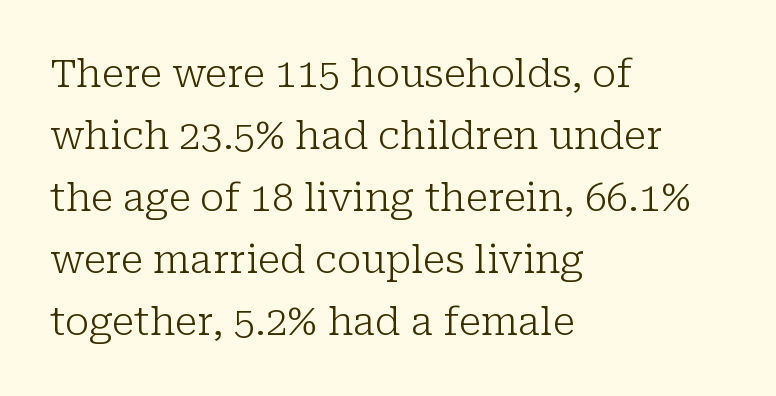
Q: Is the text bold? A: No.
Q: Is the text italic (slanted)? A: No, it is upright.
Q: Is the typeface a serif or a sans-serif typeface? A: Serif.
Q: Is the text underlined? A: No.
Q: How is the paragraph aligned? A: Left-aligned.
Q: Is the spacing between letters normal or unusually wide? A: Normal.
Q: Is the spacing between lines tight, normal or loose? A: Normal.
Q: Width (condensed, normal, or wide)? A: Normal.
Q: Stroke contrast? A: Low.
Q: x-height? A: Medium.
Q: Monospaced? A: No.
